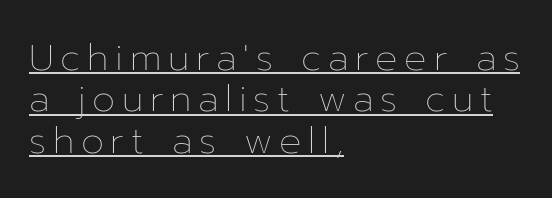
The image shows 37 px thin type, upright; set left-aligned, tight line spacing (1.12x), underlined; low stroke contrast and a medium x-height.
